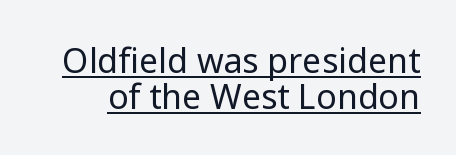
No letter is thick-stroked: the sample isn't bold. Short note: letters normally spaced. These lines were composed using upright roman letters. Note: no serifs on the glyphs. You could barely slide anything between these rows.
